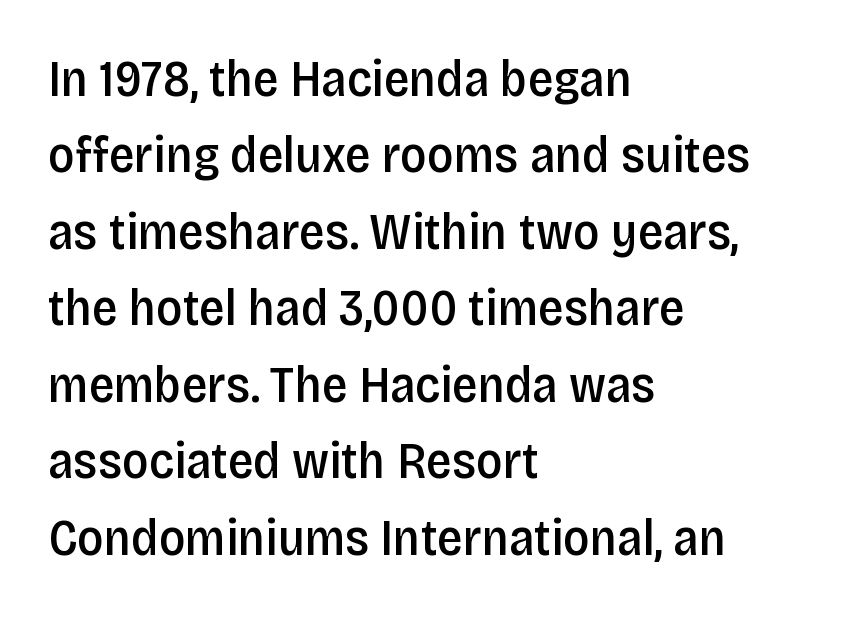
A bit beefed up — I'd call it semibold rather than bold. This sample has the flowing, uneven cadence of proportional lettering. The lines are quadded left. Students, observe: this is what conventionally led text looks like.
